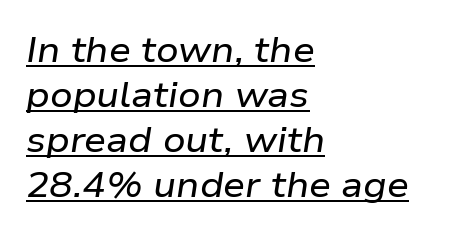
Character widths vary here, with narrow letters taking less room than wide ones. The space between consecutive lines is moderate. The font's italic variant was chosen for this text. The lines are quadded left. The lettering is marked with a stroke running underneath it. Letter spacing: default.
